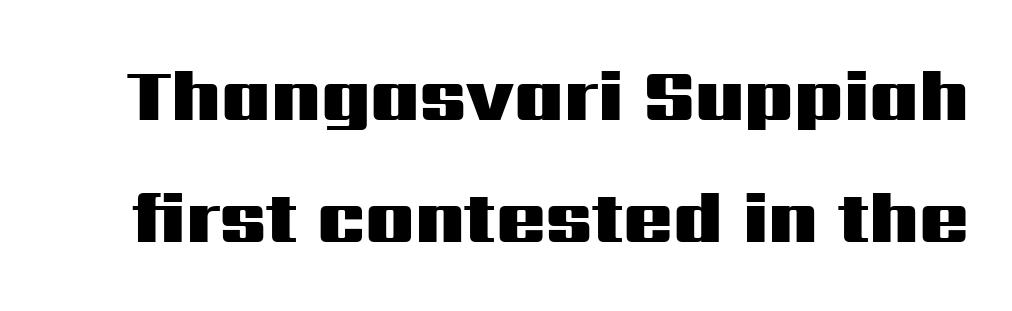
Students, note that the glyphs here touch the page at normal intervals. As a designer I'd log this as weight 700, bold. This sample uses a sans-serif face. Character widths vary here, with narrow letters taking less room than wide ones. Every stem runs plumb, perpendicular to the baseline.
